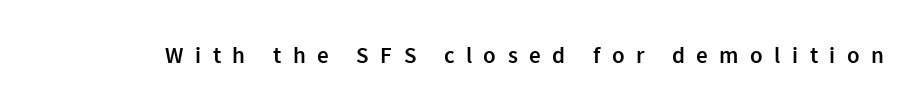
The image shows 23 px text type, upright; set unusually wide letter spacing (+0.5 em), not underlined.
